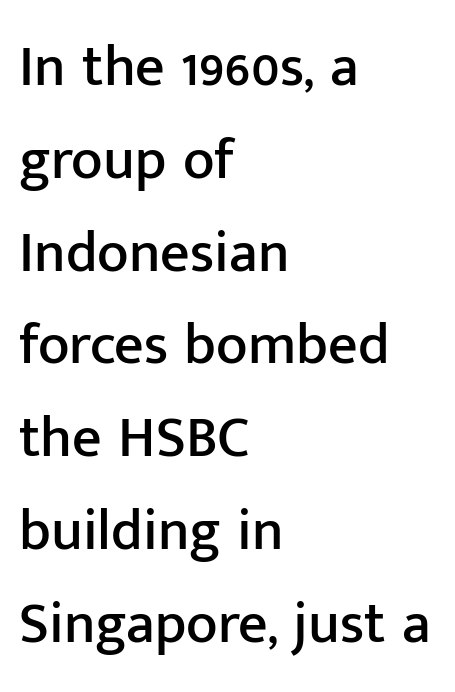
The line texture is even and compact thanks to regular tracking. Notice how the stems are strictly vertical — no italics here. If you measured baseline to baseline, you'd find a middling distance. The foot of each line stays bare and open. The passage shown is typed in a proportional face where columns would drift.
